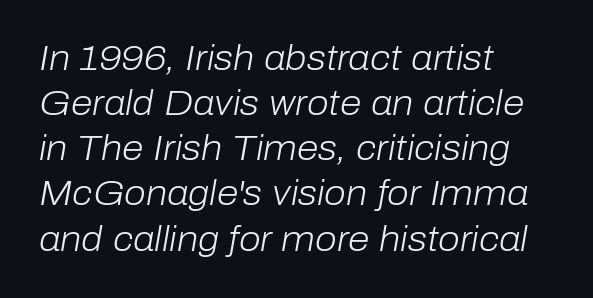
Any mark beneath the type? The region is blank. This rendering uses left alignment, leaving the right contour irregular. Is the type slanted? Yes — the strokes lean at a clear angle. The face looks like a standard text weight, possibly lighter. There is no visible air inserted between adjacent glyphs. Vertical spacing — default.
